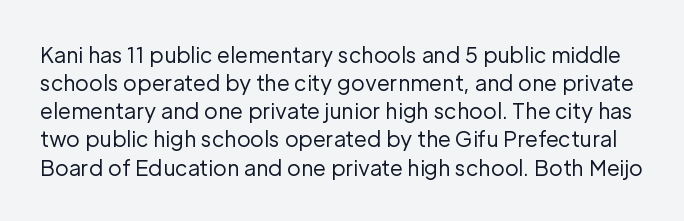
{"italic": "no", "bold": "no", "underline": "no", "line_spacing": "normal", "line_spacing_ratio": 1.34, "letter_spacing": "normal", "letter_spacing_em": 0.0, "glyph_px": 21}
